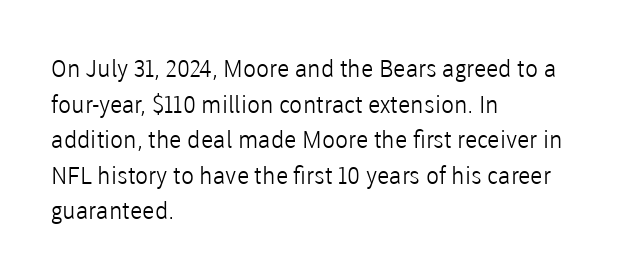
{"italic": "no", "bold": "no", "underline": "no", "align": "left", "line_spacing": "normal", "line_spacing_ratio": 1.48, "letter_spacing": "normal", "letter_spacing_em": 0.0, "glyph_px": 24}
